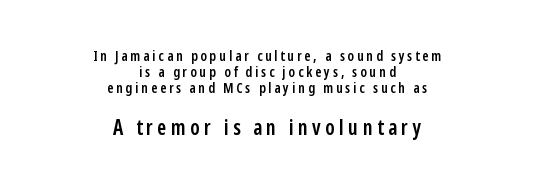
The image shows 21 px text type, upright; set centered, line spacing 1.16x, unusually wide letter spacing (+0.21 em), not underlined; the second (bottom) block is 1.5x larger.
